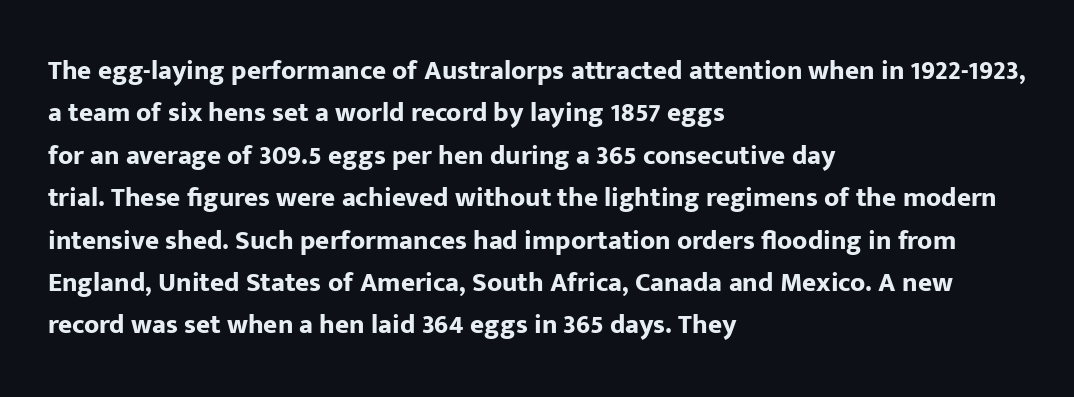
Q: Is the text bold? A: Yes.
Q: Is the text italic (slanted)? A: No, it is upright.
Q: Is the text underlined? A: No.
Q: How is the paragraph aligned? A: Left-aligned.
Q: Is the spacing between letters normal or unusually wide? A: Normal.
Q: Is the spacing between lines tight, normal or loose? A: Normal.
